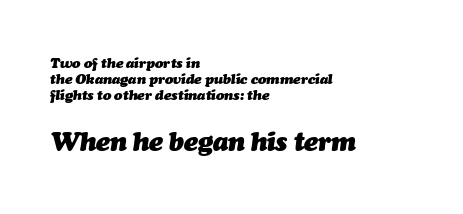
Q: Is the text bold? A: Yes.
Q: Is the text italic (slanted)? A: Yes, it leans right by about 7 degrees.
Q: Is the text underlined? A: No.
Q: How is the paragraph aligned? A: Left-aligned.
Q: Is the spacing between letters normal or unusually wide? A: Normal.
Q: Is the spacing between lines tight, normal or loose? A: Tight.
Q: Which block of text is set in a larger size, the first (top) or the second (bottom)? A: The second (bottom) one.
